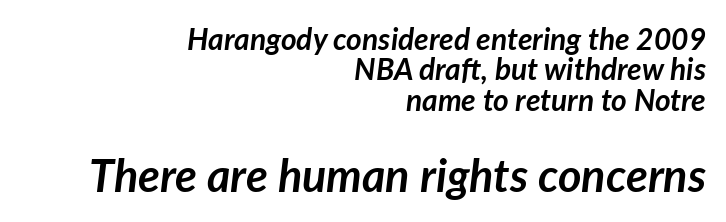
The image shows 45 px semibold type, italic (leaning right); set right-aligned, tight line spacing (1.01x), normal letter spacing, not underlined; the second (bottom) block is 1.5x larger; low stroke contrast and a medium x-height.
